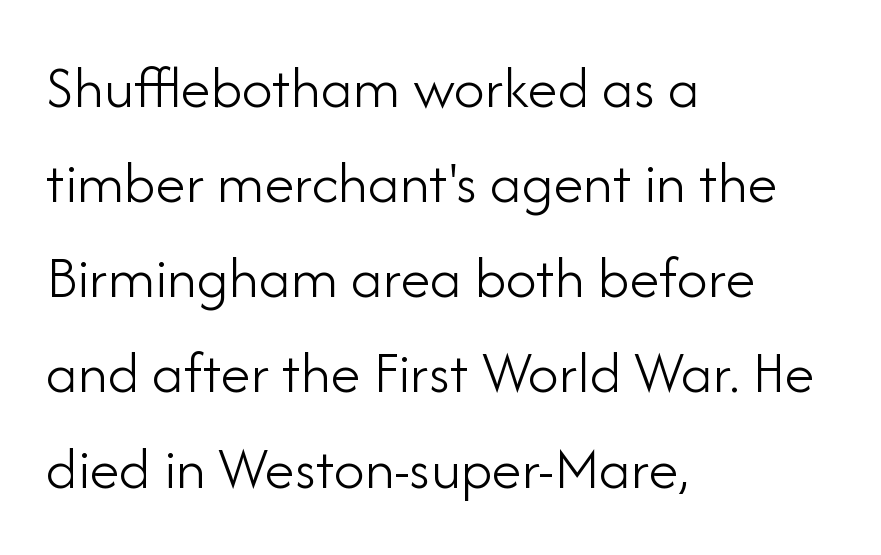
The image shows 61 px light sans-serif type, upright; set left-aligned, normal line spacing (1.56x), normal letter spacing, not underlined; low stroke contrast and a small x-height.
